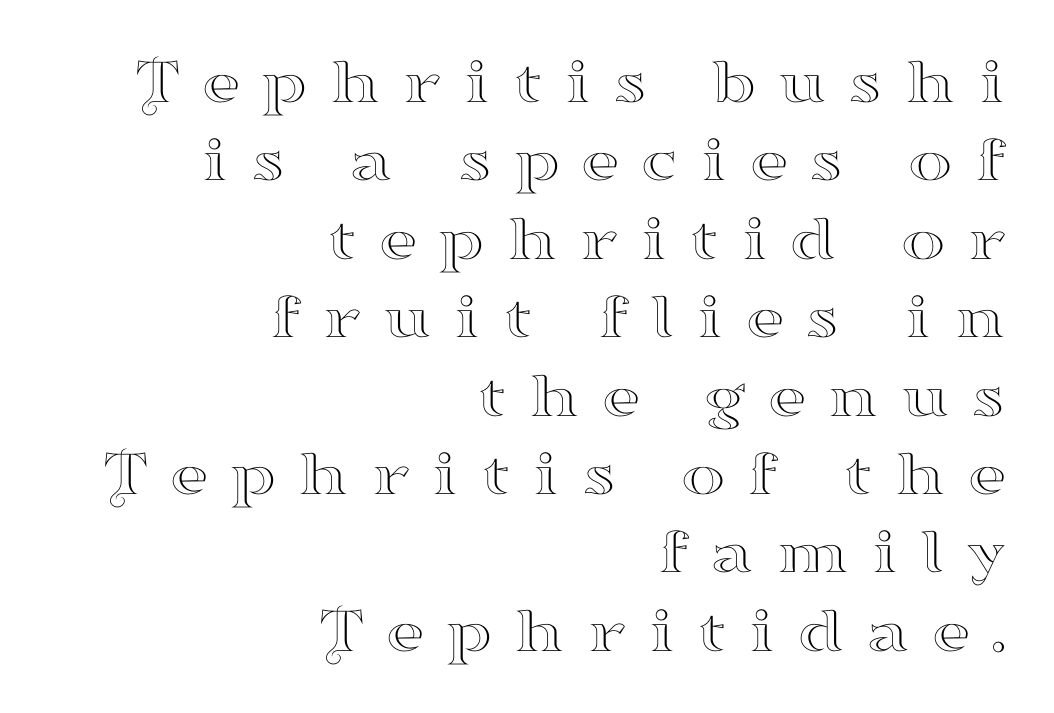
{"serif": "yes", "italic": "no", "width": "wide", "stroke_contrast": "high", "x_height": "small", "monospaced": "no", "underline": "no", "align": "right", "line_spacing_ratio": 1.17, "letter_spacing": "wide", "letter_spacing_em": 0.32, "glyph_px": 67}
